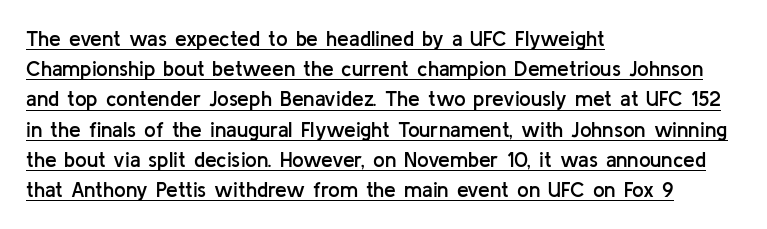
{"italic": "no", "bold": "semi", "underline": "yes", "align": "left", "line_spacing": "normal", "line_spacing_ratio": 1.44, "letter_spacing": "normal", "letter_spacing_em": 0.0, "glyph_px": 21}
